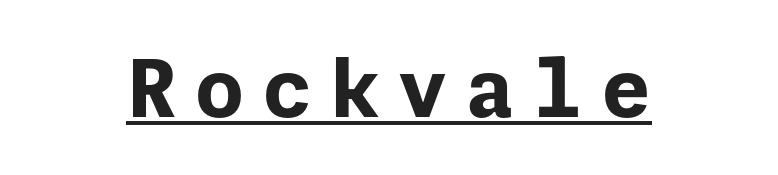
Underlining? Definitely there. Strokes here are thick enough to call this a true bold. Does the type have serifs? No, each stem ends abruptly. The horizontal fit of the characters is loose and conspicuously gappy. In terms of posture, this sample is upright.
